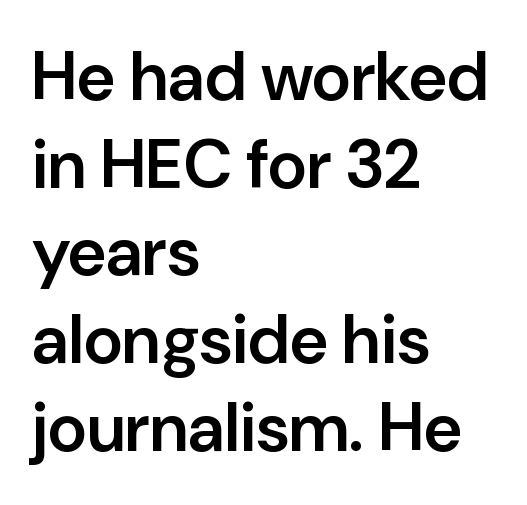
{"serif": "no", "italic": "no", "bold": "semi", "weight": "semibold", "width": "normal", "stroke_contrast": "low", "x_height": "medium", "monospaced": "no", "underline": "no", "align": "left", "line_spacing": "normal", "line_spacing_ratio": 1.29, "letter_spacing": "normal", "letter_spacing_em": 0.0, "glyph_px": 68}
